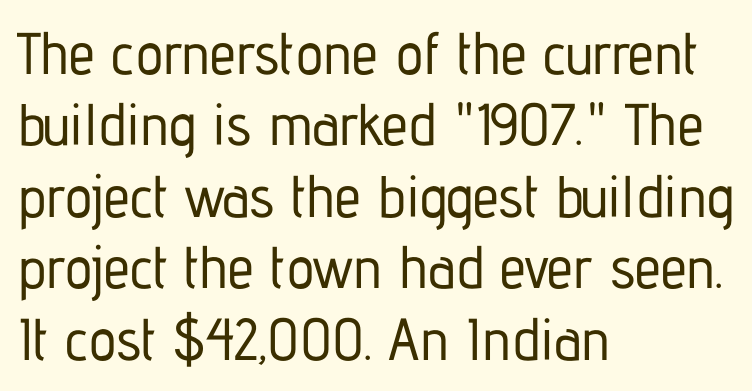
{"serif": "no", "italic": "no", "width": "condensed", "stroke_contrast": "low", "x_height": "medium", "monospaced": "no", "underline": "no", "align": "left", "line_spacing_ratio": 1.21, "letter_spacing": "normal", "letter_spacing_em": 0.0, "glyph_px": 59}
